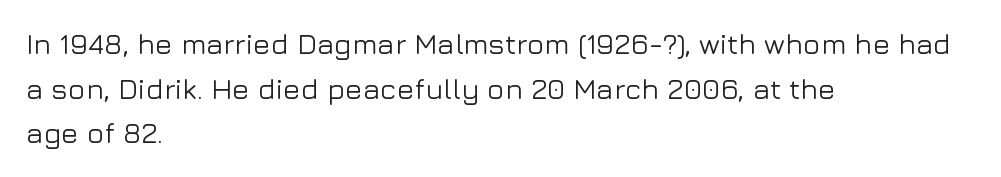
Nope, no serifs anywhere on these letters. You can tell it's not italic because the verticals are truly vertical. What's the leading like? Ordinary, nothing unusual. All the whitespace from short lines collects on the right. Tracking value appears to be zero — textbook default spacing.
